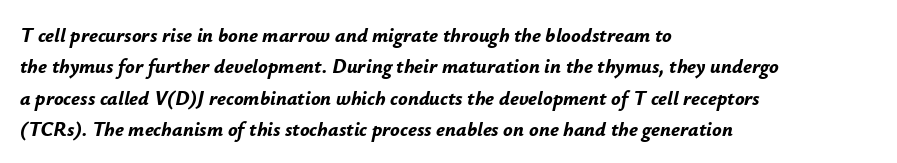
The image shows 20 px bold type, italic (leaning right); set left-aligned, normal line spacing (1.57x), normal letter spacing, not underlined.
